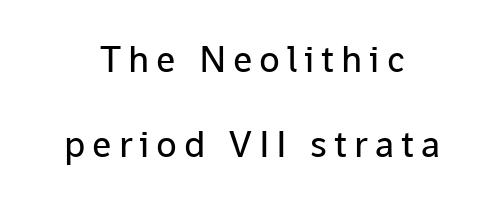
Q: Is the text bold? A: No.
Q: Is the text italic (slanted)? A: No, it is upright.
Q: Is the typeface a serif or a sans-serif typeface? A: Sans-serif.
Q: Is the text underlined? A: No.
Q: How is the paragraph aligned? A: Centered.
Q: Is the spacing between lines tight, normal or loose? A: Loose.
Q: Width (condensed, normal, or wide)? A: Normal.
Q: Stroke contrast? A: Low.
Q: x-height? A: Medium.
Q: Monospaced? A: No.
